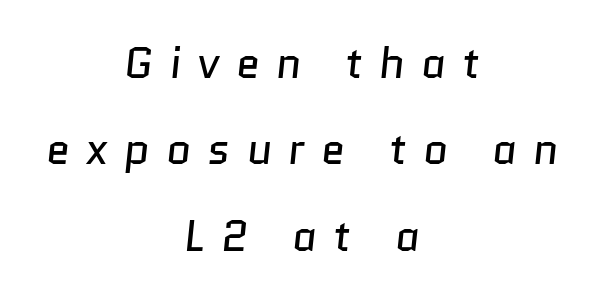
Q: Is the text bold? A: No.
Q: Is the typeface a serif or a sans-serif typeface? A: Sans-serif.
Q: Is the text underlined? A: No.
Q: How is the paragraph aligned? A: Centered.
Q: Is the spacing between letters normal or unusually wide? A: Unusually wide.
Q: Is the spacing between lines tight, normal or loose? A: Loose.
Q: Width (condensed, normal, or wide)? A: Normal.
Q: Stroke contrast? A: Low.
Q: x-height? A: Medium.
Q: Monospaced? A: No.
